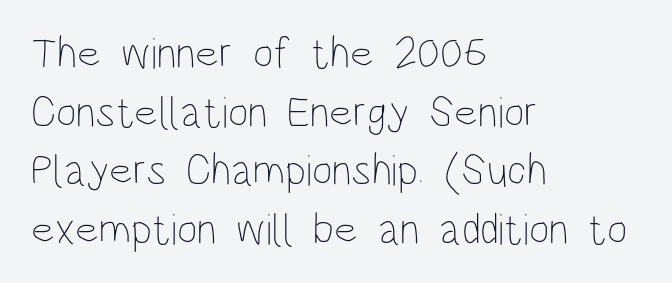
Clear beneath every line of the passage. Baseline-to-baseline distance is the conventional proportion of letter height. Weight: regular or lighter. The face used here is proportionally spaced, like ordinary book or web type. You can tell it's not italic because the verticals are truly vertical.
